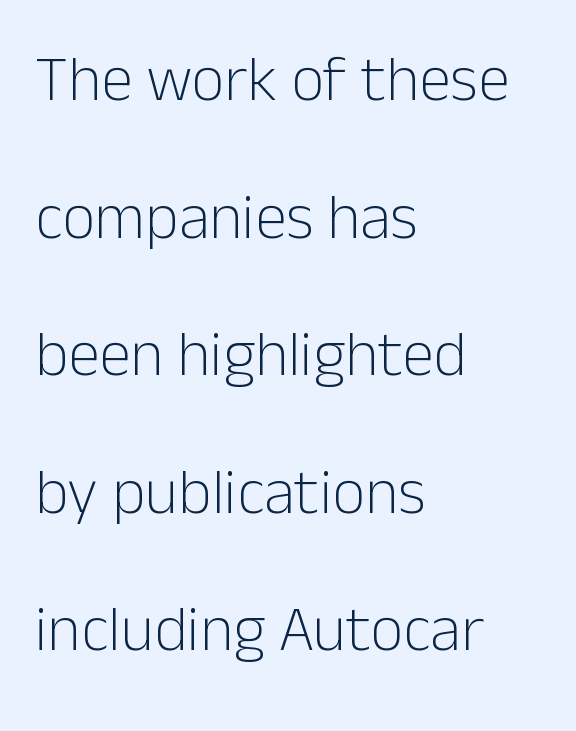
The image shows 64 px light sans-serif type, upright; set left-aligned, loose line spacing (2.15x), normal letter spacing, not underlined; low stroke contrast and a medium x-height.
